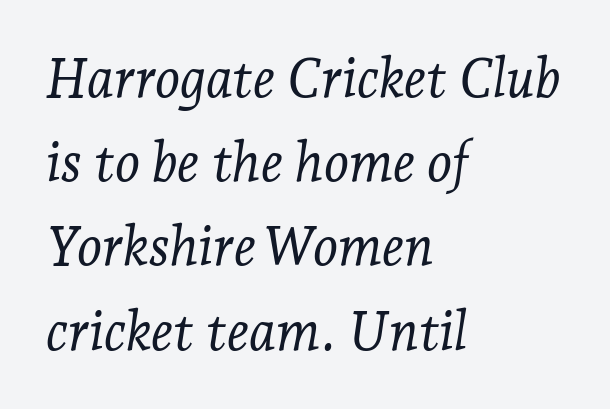
Q: Is the text bold? A: No.
Q: Is the text italic (slanted)? A: Yes, it leans right by about 7 degrees.
Q: Is the typeface a serif or a sans-serif typeface? A: Serif.
Q: Is the text underlined? A: No.
Q: How is the paragraph aligned? A: Left-aligned.
Q: Is the spacing between letters normal or unusually wide? A: Normal.
Q: Is the spacing between lines tight, normal or loose? A: Normal.
Q: Width (condensed, normal, or wide)? A: Normal.
Q: Stroke contrast? A: Low.
Q: x-height? A: Medium.
Q: Monospaced? A: No.
